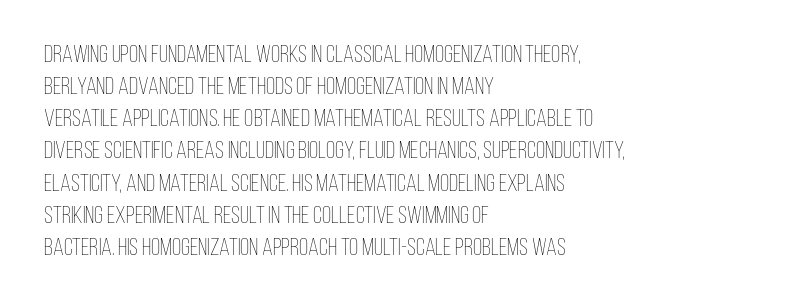
The strip under each line holds only bare page. You could call the tracking neutral — neither tight nor loose. Where is the straight margin? On the left. Upright lettering throughout. The weight tops out at a normal text grade.
